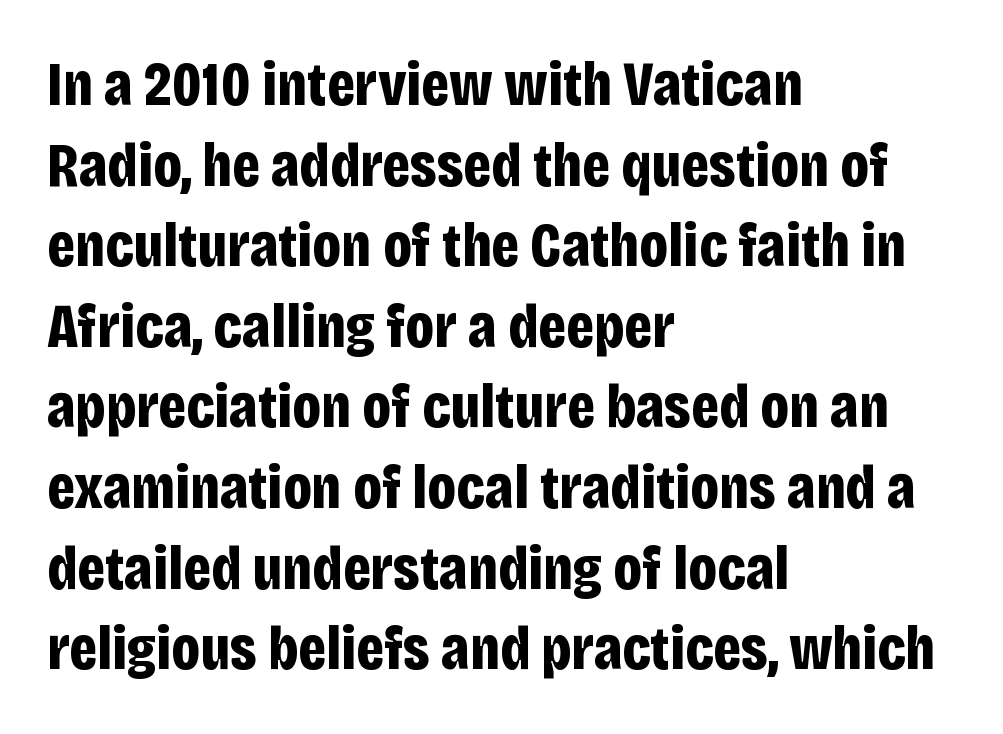
The image shows 62 px bold, condensed sans-serif type, upright; set left-aligned, normal line spacing (1.3x), normal letter spacing, not underlined; low stroke contrast and a large x-height.
